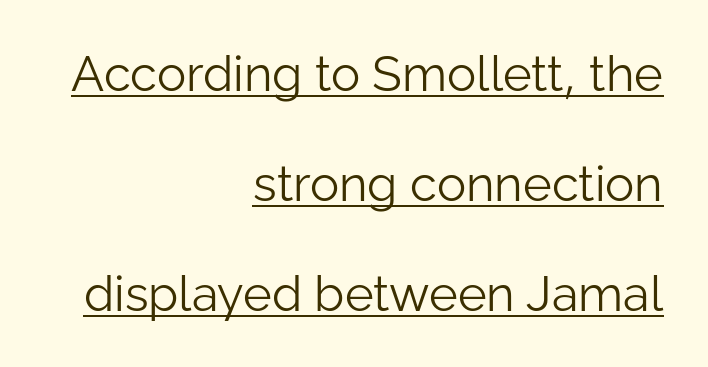
{"serif": "no", "italic": "no", "bold": "no", "weight": "light", "width": "normal", "stroke_contrast": "low", "x_height": "medium", "monospaced": "no", "underline": "yes", "align": "right", "line_spacing": "loose", "line_spacing_ratio": 2.24, "letter_spacing": "normal", "letter_spacing_em": 0.0, "glyph_px": 49}
